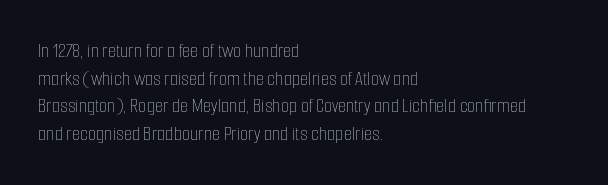
{"italic": "no", "bold": "no", "underline": "no", "align": "left", "line_spacing": "normal", "line_spacing_ratio": 1.31, "letter_spacing": "normal", "letter_spacing_em": 0.0, "glyph_px": 21}
